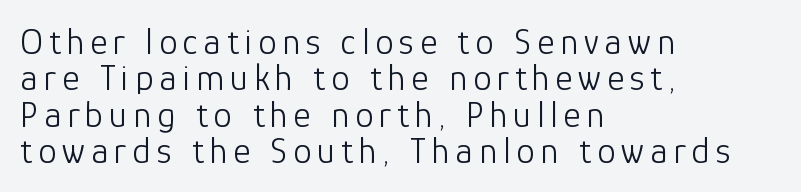
Compared with a centered layout, this one pins lines to the left instead. In terms of letterform style, serifs are entirely absent. The glyphs are unaccompanied by any horizontal stroke below them. Think of a printed novel: that variable character pitch is what you see here. The letterforms sit at book weight or below.
